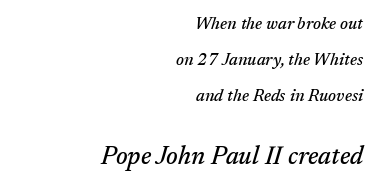
The image shows 25 px text type, italic (leaning right); set right-aligned, loose line spacing (2.13x), normal letter spacing, not underlined; the second (bottom) block is 1.47x larger.
